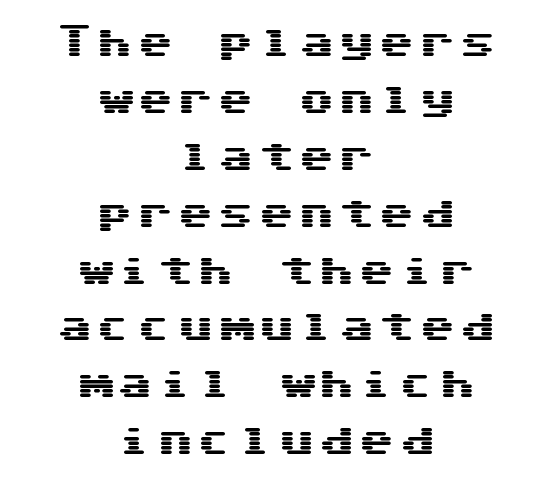
Compared with a flush-left layout, this one balances lines on the center instead. Regular leading. What kind of face is this? One without serifs — a sans. The type sits square on the baseline with zero lean. The space directly below the letters is spotless.
